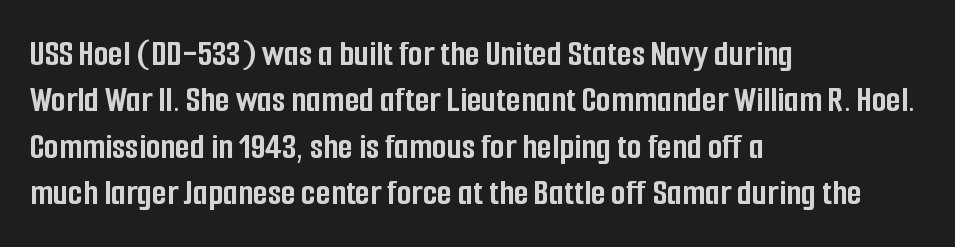
{"serif": "no", "italic": "no", "bold": "yes", "weight": "semibold", "width": "condensed", "stroke_contrast": "low", "x_height": "medium", "monospaced": "no", "underline": "no", "align": "left", "line_spacing_ratio": 1.22, "letter_spacing": "normal", "letter_spacing_em": 0.0, "glyph_px": 38}
